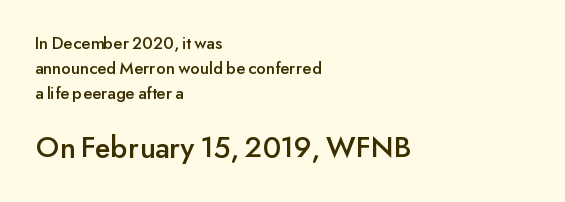
{"serif": "no", "italic": "no", "width": "normal", "stroke_contrast": "low", "x_height": "small", "monospaced": "no", "underline": "no", "align": "left", "line_spacing": "normal", "line_spacing_ratio": 1.38, "letter_spacing": "normal", "letter_spacing_em": 0.0, "larger_block": "second", "size_ratio": 1.72, "glyph_px": 31}
